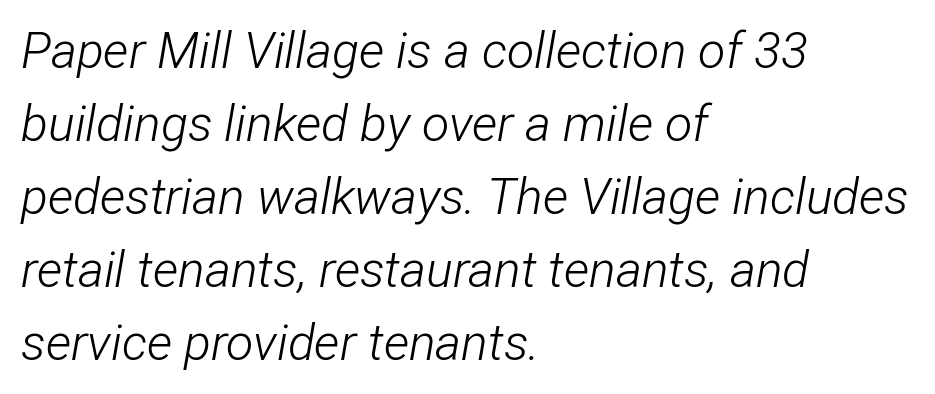
Q: Is the text bold? A: No.
Q: Is the text italic (slanted)? A: Yes, it leans right by about 12 degrees.
Q: Is the text underlined? A: No.
Q: How is the paragraph aligned? A: Left-aligned.
Q: Is the spacing between letters normal or unusually wide? A: Normal.
Q: Is the spacing between lines tight, normal or loose? A: Normal.
Q: Width (condensed, normal, or wide)? A: Condensed.
Q: Stroke contrast? A: Low.
Q: x-height? A: Medium.
Q: Monospaced? A: No.
